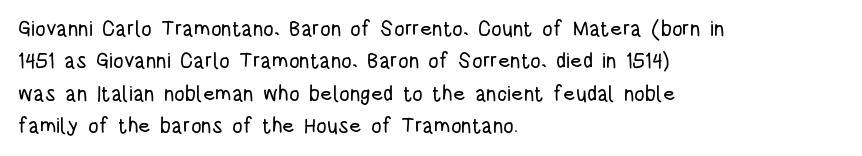
Glyph-to-glyph distance matches everyday printed text. Upright lettering throughout. Notice how descenders clear the ascenders below comfortably — that's standard leading. The strip under each line holds only bare page. Layout note: lines flush left.
